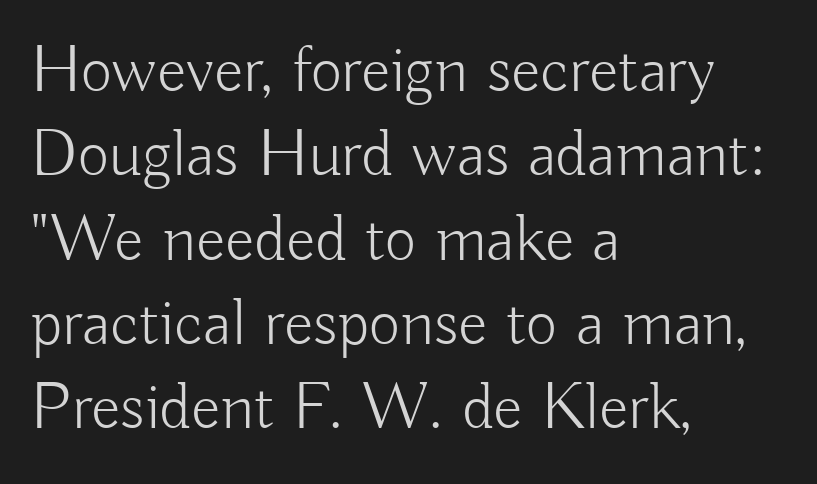
Stroke terminals: plain, sans-serif. Honestly, there is no underline to notice here at all. Is there any slant? The stems are plumb. Vertical stems look standard width or narrower in stroke. Where is the straight margin? On the left. Looks like regular typesetting: each glyph gets only the width it needs.
